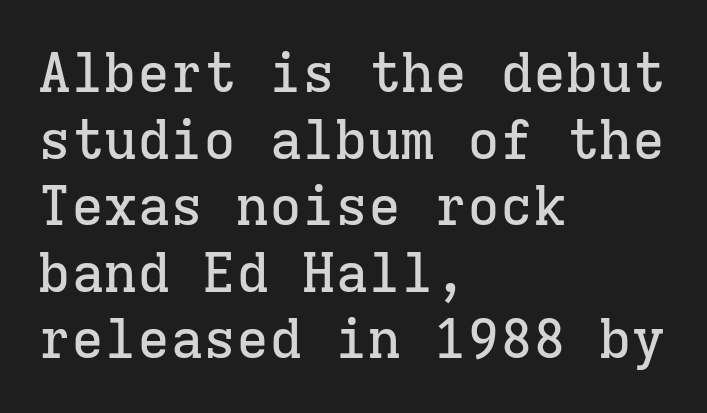
{"serif": "yes", "italic": "no", "width": "normal", "stroke_contrast": "low", "x_height": "medium", "monospaced": "yes", "underline": "no", "align": "left", "line_spacing_ratio": 1.21, "letter_spacing": "normal", "letter_spacing_em": 0.0, "glyph_px": 55}
